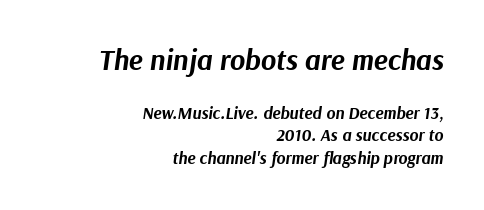
The image shows 29 px bold type, italic (leaning right); set right-aligned, normal line spacing (1.31x), normal letter spacing, not underlined; the first (top) block is 1.71x larger; medium stroke contrast and a medium x-height.
